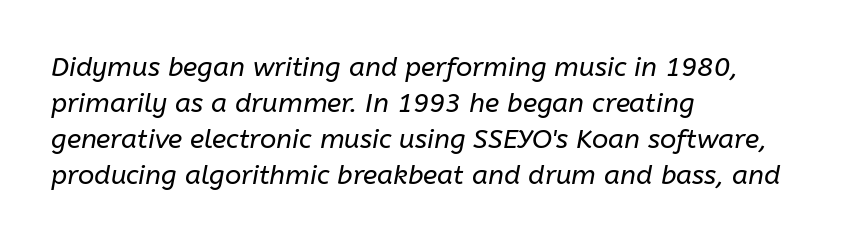
The image shows 27 px text type, italic (leaning right); set left-aligned, normal line spacing (1.33x), normal letter spacing, not underlined.
